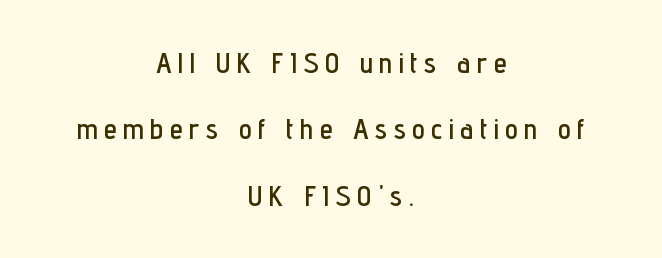
{"serif": "no", "italic": "no", "width": "condensed", "stroke_contrast": "low", "x_height": "medium", "monospaced": "no", "underline": "no", "align": "center", "line_spacing": "loose", "line_spacing_ratio": 2.29, "letter_spacing": "wide", "letter_spacing_em": 0.22, "glyph_px": 29}
